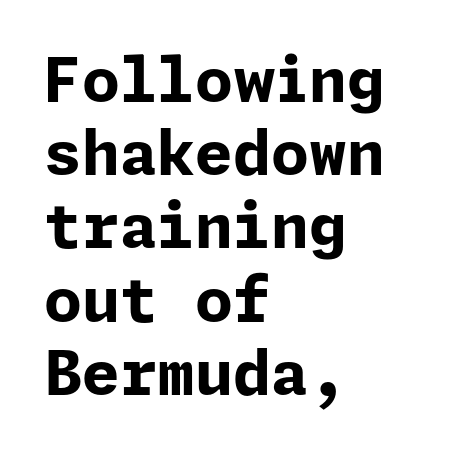
{"serif": "no", "italic": "no", "bold": "yes", "weight": "bold", "width": "normal", "stroke_contrast": "low", "x_height": "medium", "underline": "no", "align": "left", "line_spacing_ratio": 1.2, "letter_spacing": "normal", "letter_spacing_em": 0.0, "glyph_px": 61}
